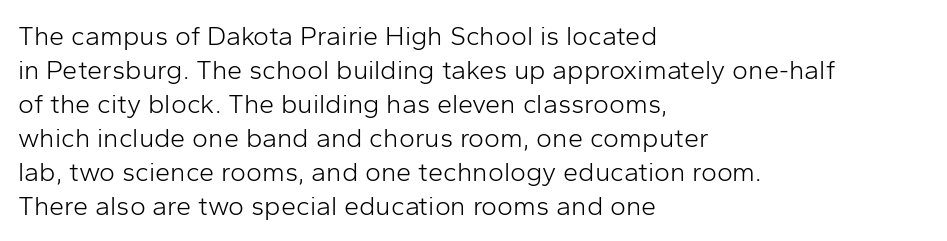
Vertically, the passage feels balanced, rows spaced as you'd expect. The strip under each line holds only bare page. Weight: in the light-to-regular range. Glyph-to-glyph distance matches everyday printed text.
